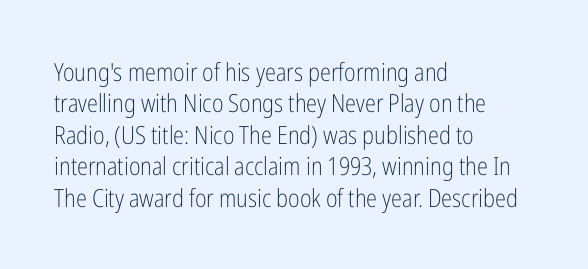
Q: Is the text bold? A: No.
Q: Is the text italic (slanted)? A: No, it is upright.
Q: Is the text underlined? A: No.
Q: How is the paragraph aligned? A: Left-aligned.
Q: Is the spacing between letters normal or unusually wide? A: Normal.
Q: Is the spacing between lines tight, normal or loose? A: Normal.
